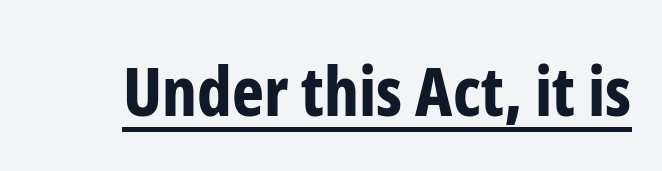
In terms of posture, this sample is upright. You'd pick this weight for a headline — it's a proper bold. Examine the stroke ends and you'll find no serifs. Short note: letters normally spaced. Varying glyph widths throughout — classic text-font behaviour. The words here are underlined.
